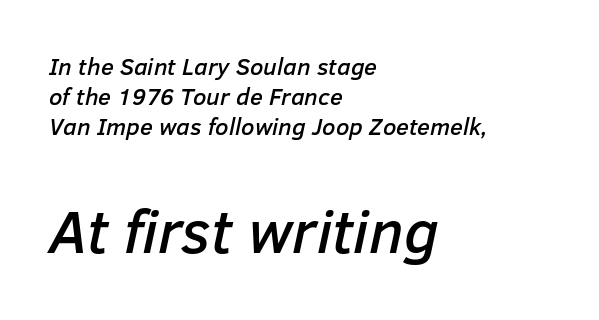
Q: Is the text italic (slanted)? A: Yes, it leans right by about 12 degrees.
Q: Is the text underlined? A: No.
Q: How is the paragraph aligned? A: Left-aligned.
Q: Is the spacing between letters normal or unusually wide? A: Normal.
Q: Which block of text is set in a larger size, the first (top) or the second (bottom)? A: The second (bottom) one.
Q: Width (condensed, normal, or wide)? A: Normal.
Q: Stroke contrast? A: Low.
Q: x-height? A: Medium.
Q: Monospaced? A: No.
